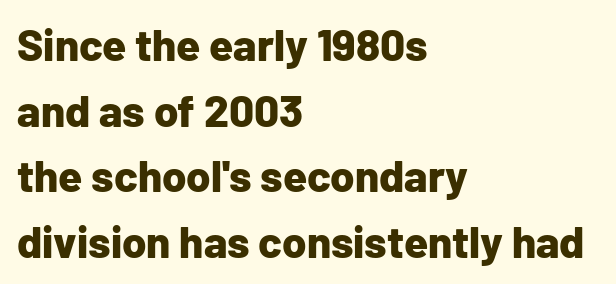
The image shows 44 px bold sans-serif type, upright; set left-aligned, normal line spacing (1.49x), normal letter spacing, not underlined; low stroke contrast and a medium x-height.
